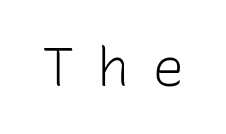
This sample has the even, mechanical cadence of fixed-width lettering. The glyphs are unaccompanied by any horizontal stroke below them. Weight: regular or lighter. You could only call the tracking loose — the letters float apart. This rendering employs a face without finishing strokes, i.e., a sans-serif.
